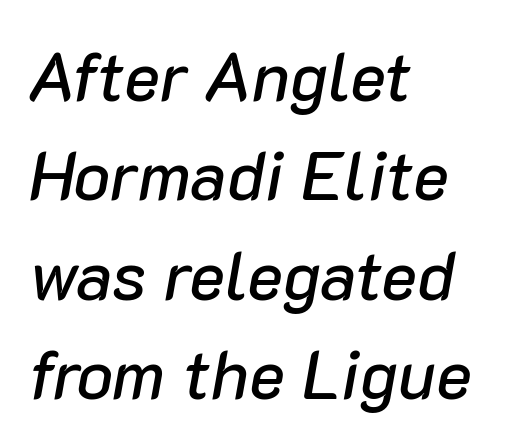
The image shows 68 px text type, italic (leaning right); set left-aligned, normal line spacing (1.46x), normal letter spacing, not underlined; low stroke contrast and a medium x-height.
